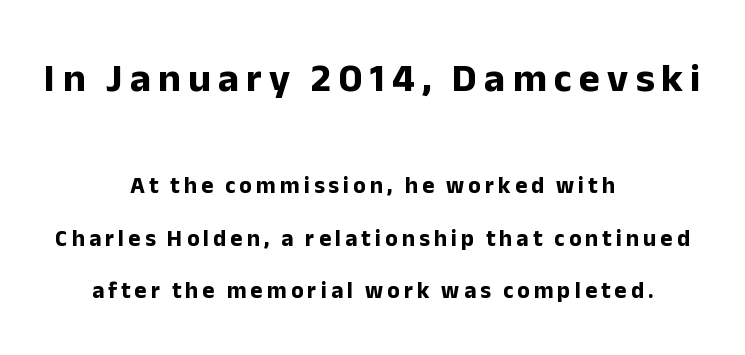
{"serif": "no", "italic": "no", "bold": "yes", "weight": "bold", "width": "normal", "stroke_contrast": "low", "x_height": "medium", "monospaced": "no", "underline": "no", "align": "center", "line_spacing": "loose", "line_spacing_ratio": 2.28, "larger_block": "first", "size_ratio": 1.74, "glyph_px": 40}
